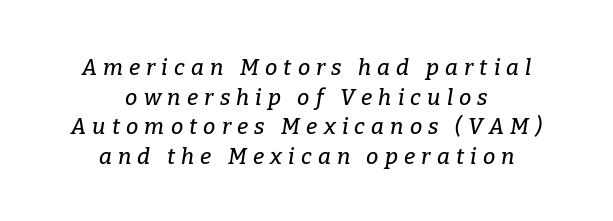
Q: Is the text italic (slanted)? A: Yes, it leans right by about 9 degrees.
Q: Is the text underlined? A: No.
Q: How is the paragraph aligned? A: Centered.
Q: Is the spacing between letters normal or unusually wide? A: Unusually wide.
Q: Is the spacing between lines tight, normal or loose? A: Normal.
